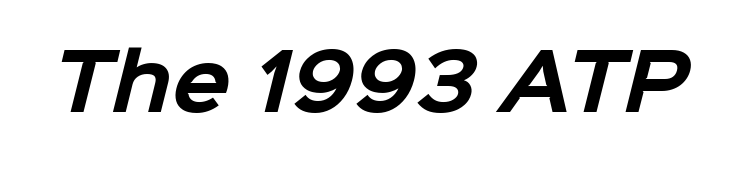
The image shows 77 px bold sans-serif type; set normal letter spacing, not underlined; low stroke contrast and a medium x-height.
